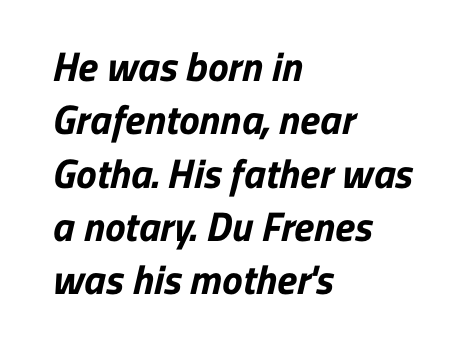
Q: Is the text bold? A: Yes.
Q: Is the typeface a serif or a sans-serif typeface? A: Sans-serif.
Q: Is the text underlined? A: No.
Q: How is the paragraph aligned? A: Left-aligned.
Q: Is the spacing between letters normal or unusually wide? A: Normal.
Q: Is the spacing between lines tight, normal or loose? A: Normal.
Q: Width (condensed, normal, or wide)? A: Normal.
Q: Stroke contrast? A: Low.
Q: x-height? A: Medium.
Q: Monospaced? A: No.
